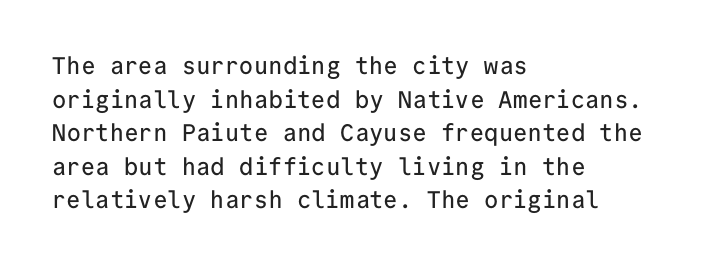
{"italic": "no", "underline": "no", "align": "left", "line_spacing": "normal", "line_spacing_ratio": 1.4, "letter_spacing": "normal", "letter_spacing_em": 0.0, "glyph_px": 24}
